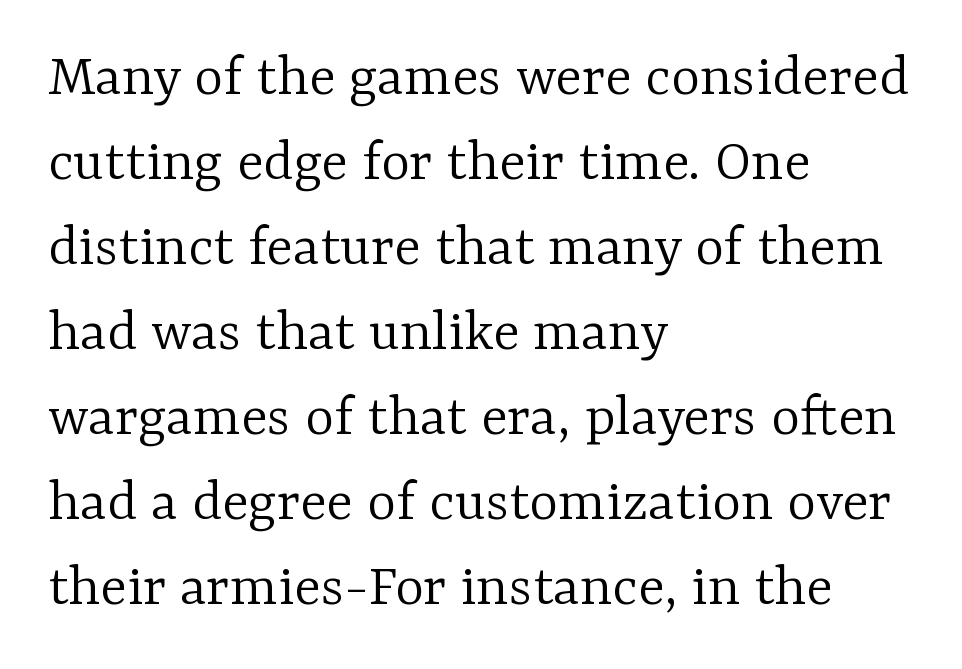
Ordinary non-slanted type is in use. Successive baselines arrive at the customary interval. Nobody drew a line under any word here. Is the block centered? No — it sits flush against the left margin. The horizontal fit of the characters is conventional and even.
